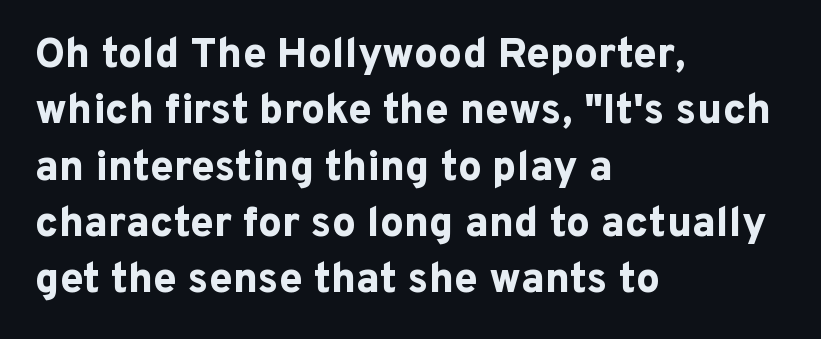
The designer left line spacing at the default. Emphasis by weight is at full strength: bold. The gap between lines stays unmarked. The characters display no serif detailing; their extremities are plain.
